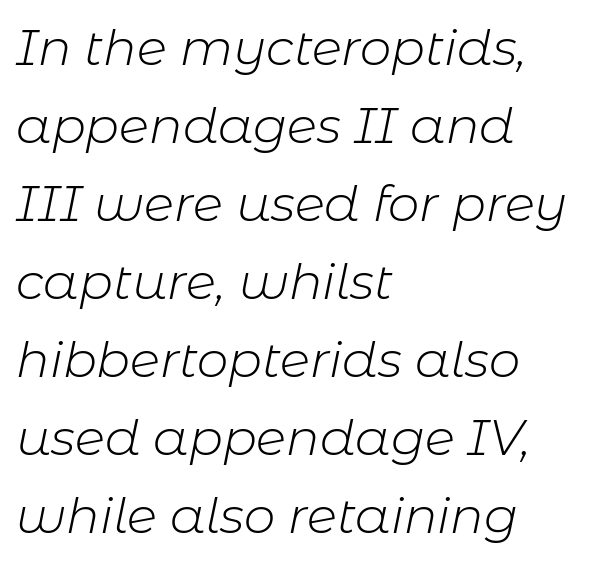
{"italic": "yes", "lean": "right", "slant_degrees": 11, "bold": "no", "weight": "light", "width": "normal", "stroke_contrast": "low", "x_height": "medium", "monospaced": "no", "underline": "no", "align": "left", "line_spacing": "normal", "line_spacing_ratio": 1.56, "letter_spacing": "normal", "letter_spacing_em": 0.0, "glyph_px": 50}
